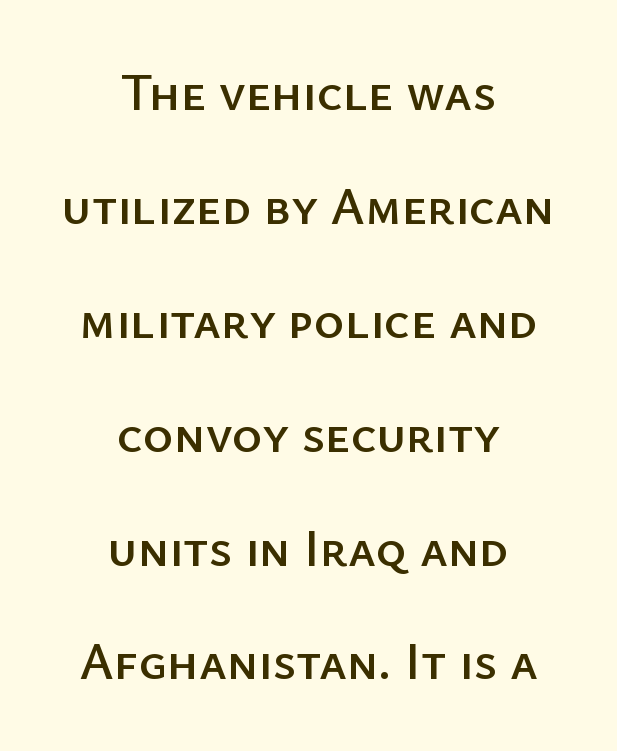
Q: Is the text italic (slanted)? A: No, it is upright.
Q: Is the typeface a serif or a sans-serif typeface? A: Sans-serif.
Q: Is the text underlined? A: No.
Q: How is the paragraph aligned? A: Centered.
Q: Is the spacing between letters normal or unusually wide? A: Normal.
Q: Is the spacing between lines tight, normal or loose? A: Loose.
Q: Width (condensed, normal, or wide)? A: Normal.
Q: Stroke contrast? A: Low.
Q: x-height? A: Medium.
Q: Monospaced? A: No.
